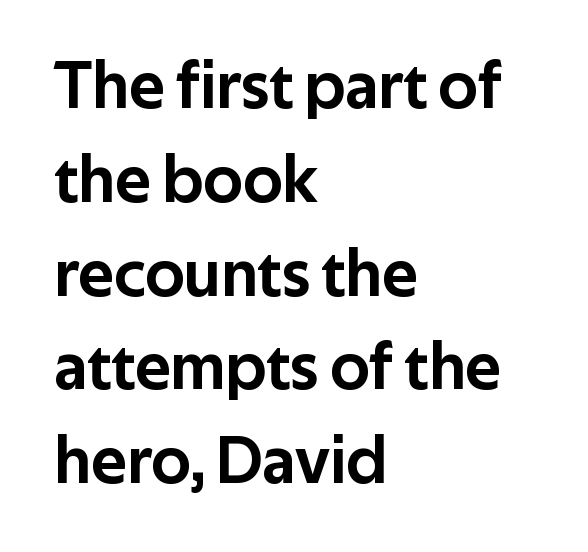
{"serif": "no", "italic": "no", "width": "normal", "stroke_contrast": "low", "x_height": "medium", "monospaced": "no", "underline": "no", "align": "left", "line_spacing": "normal", "line_spacing_ratio": 1.4, "letter_spacing": "normal", "letter_spacing_em": 0.0, "glyph_px": 67}
